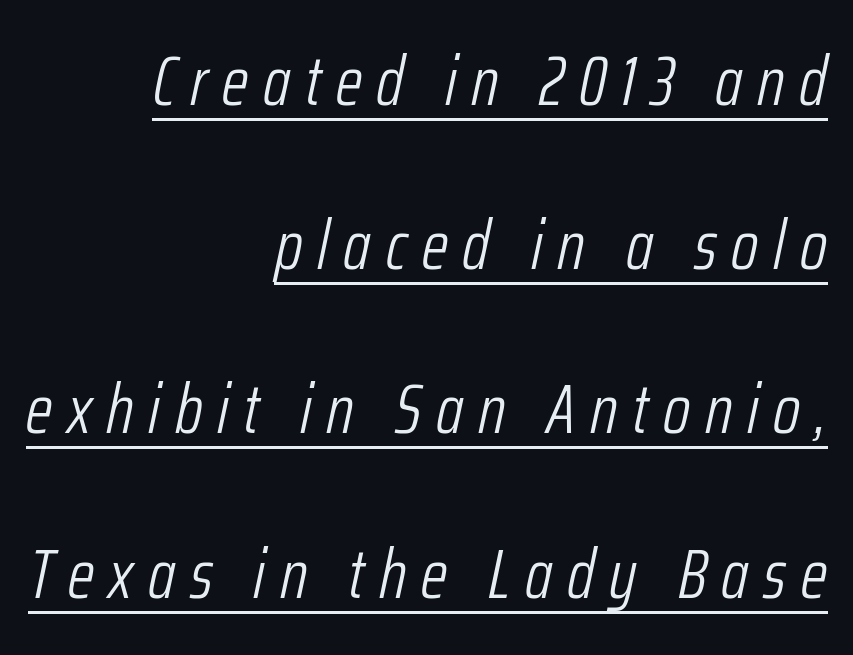
Q: Is the text bold? A: No.
Q: Is the text italic (slanted)? A: Yes, it leans right by about 12 degrees.
Q: Is the text underlined? A: Yes.
Q: How is the paragraph aligned? A: Right-aligned.
Q: Is the spacing between letters normal or unusually wide? A: Unusually wide.
Q: Is the spacing between lines tight, normal or loose? A: Loose.
Q: Width (condensed, normal, or wide)? A: Condensed.
Q: Stroke contrast? A: Low.
Q: x-height? A: Medium.
Q: Monospaced? A: No.
